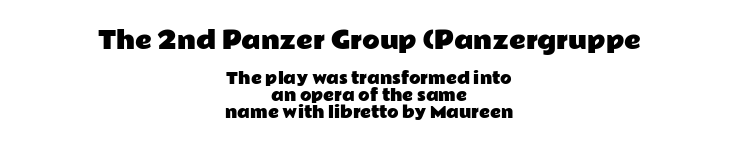
The image shows 23 px text type, upright; set centered, tight line spacing (1.15x), normal letter spacing, not underlined; the first (top) block is 1.53x larger.
